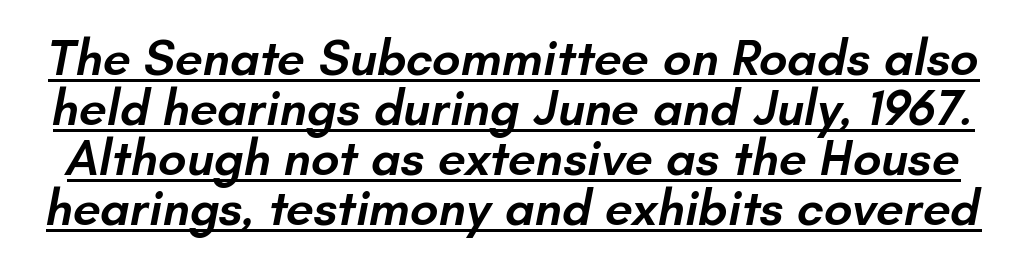
Q: Is the text bold? A: Semi-bold.
Q: Is the typeface a serif or a sans-serif typeface? A: Sans-serif.
Q: Is the text underlined? A: Yes.
Q: Is the spacing between letters normal or unusually wide? A: Normal.
Q: Is the spacing between lines tight, normal or loose? A: Tight.
Q: Width (condensed, normal, or wide)? A: Normal.
Q: Stroke contrast? A: Low.
Q: x-height? A: Small.
Q: Monospaced? A: No.
